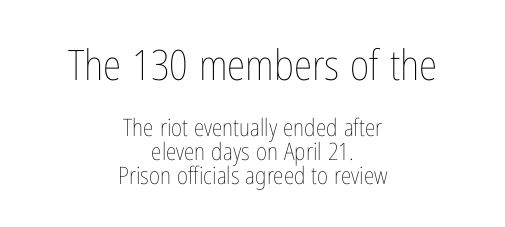
The line-height multiplier appears low, near solid setting. Every stem runs plumb, perpendicular to the baseline. Inter-character spacing is left at the font's built-in metrics. These glyphs show unthickened strokes, regular width or finer. A clean baseline with only descenders dipping below it. Every row of glyphs is offset so its center matches the block's center.
